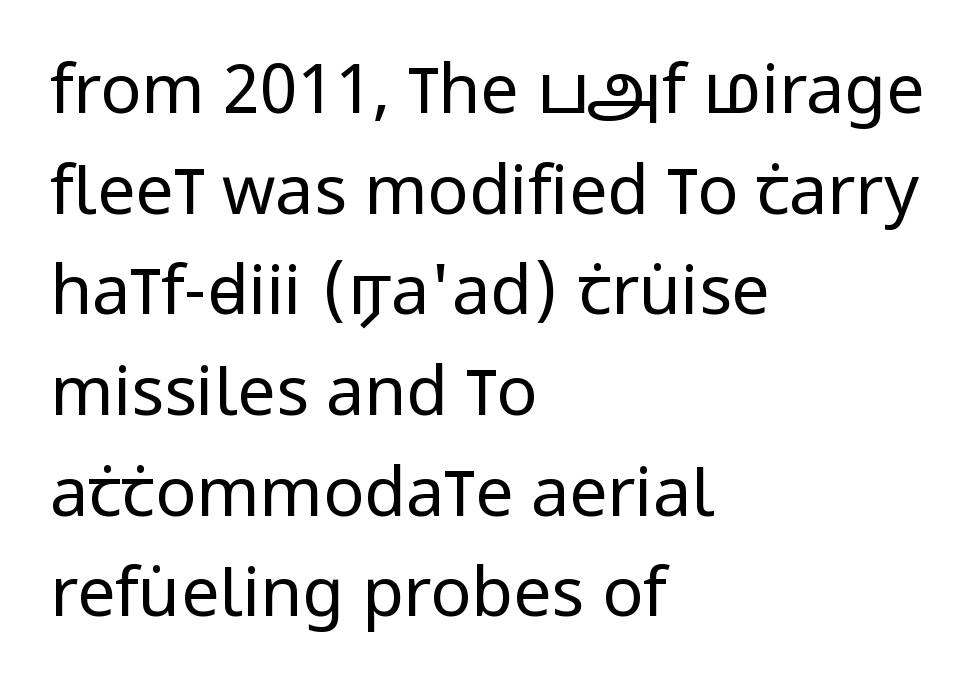
Q: Is the text bold? A: No.
Q: Is the text italic (slanted)? A: No, it is upright.
Q: Is the typeface a serif or a sans-serif typeface? A: Sans-serif.
Q: Is the text underlined? A: No.
Q: How is the paragraph aligned? A: Left-aligned.
Q: Is the spacing between letters normal or unusually wide? A: Normal.
Q: Is the spacing between lines tight, normal or loose? A: Normal.
Q: Width (condensed, normal, or wide)? A: Condensed.
Q: Stroke contrast? A: Low.
Q: x-height? A: Large.
Q: Monospaced? A: No.
